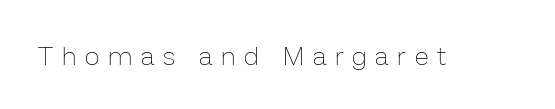
Type without underlining. The strokes carry an ordinary text weight at most. This is roman type, the default non-slanted kind. The letters are spread apart with noticeably loose tracking.
